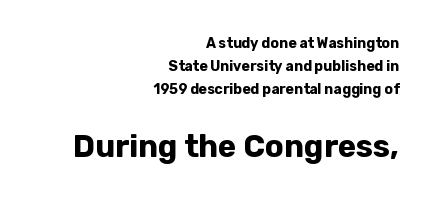
The image shows 31 px bold sans-serif type, upright; set right-aligned, normal line spacing (1.65x), normal letter spacing, not underlined; the second (bottom) block is 2.21x larger; low stroke contrast and a medium x-height.
